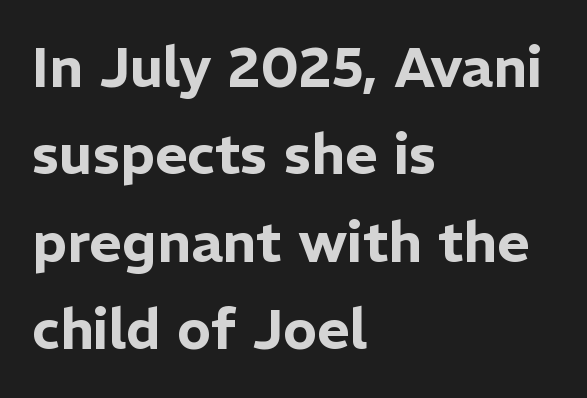
Italic: no, the glyphs are upright roman. Spacing verdict: proportional, widths tailored to each character. Each word holds together tightly as a unit, with standard inter-letter gaps. Anything drawn beneath the words? Only blank space.
